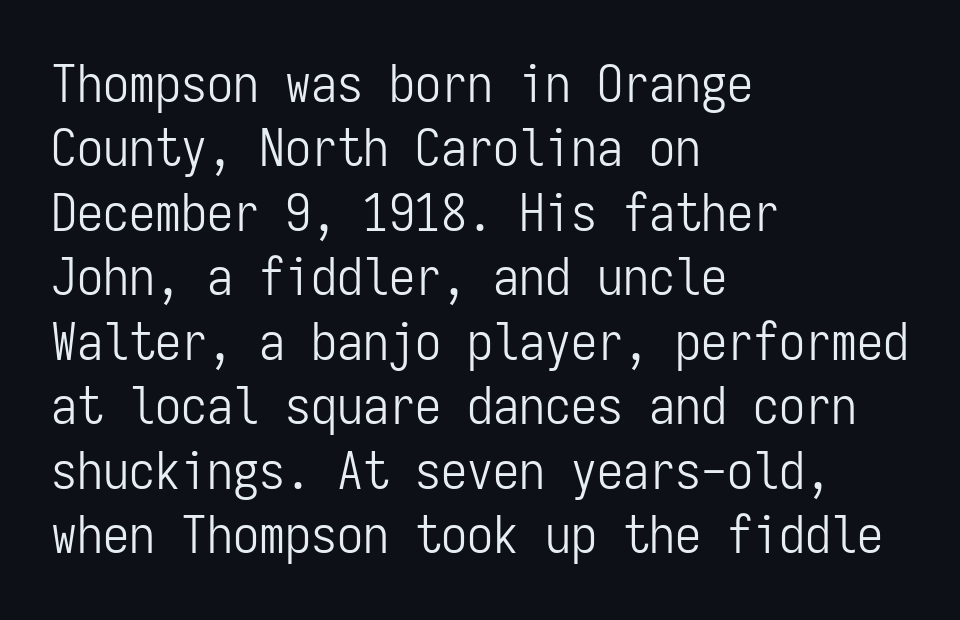
The image shows 52 px light, condensed sans-serif type, upright, monospaced; set left-aligned, line spacing 1.24x, normal letter spacing, not underlined; low stroke contrast and a medium x-height.
